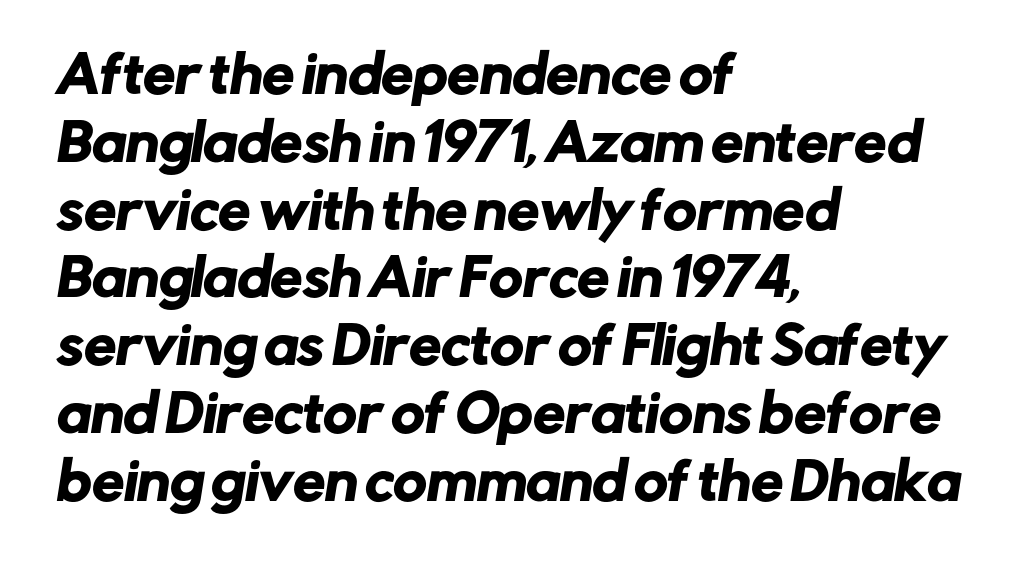
The designer went with a sans here, leaving each stem footless. Successive baselines arrive at the customary interval. This sample has the flowing, uneven cadence of proportional lettering. Type without underlining. The rendering anchors every line to the left-hand side. Short note: letters normally spaced.
